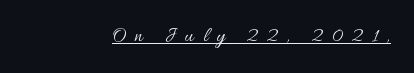
{"bold": "no", "underline": "yes", "letter_spacing": "wide", "letter_spacing_em": 0.43, "glyph_px": 20}
